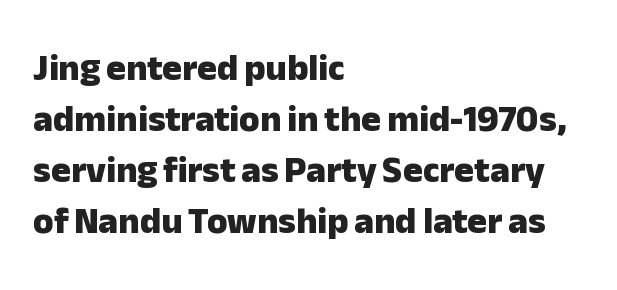
{"serif": "no", "italic": "no", "bold": "yes", "weight": "heavy", "width": "normal", "stroke_contrast": "low", "x_height": "medium", "monospaced": "no", "underline": "no", "align": "left", "line_spacing": "normal", "line_spacing_ratio": 1.38, "letter_spacing": "normal", "letter_spacing_em": 0.0, "glyph_px": 37}
